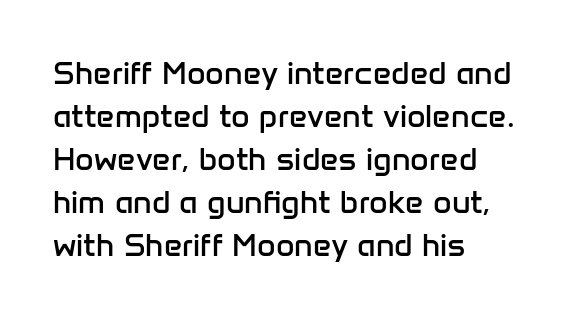
Are there feet on the stems? There aren't — it's a sans. How would I describe the line gaps? Plain and ordinary. This sample uses an upright cut, with every glyph sitting square on the baseline. Does extra space separate the letters? No, they use regular spacing. This sample has the flowing, uneven cadence of proportional lettering.
